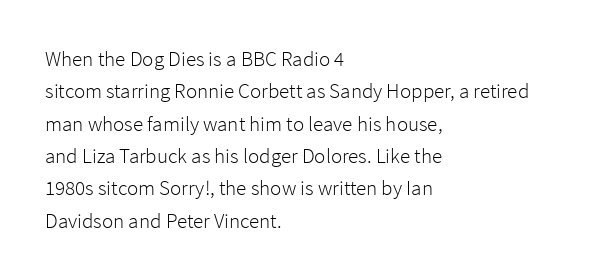
The image shows 21 px text type, upright; set left-aligned, normal line spacing (1.54x), normal letter spacing, not underlined.
